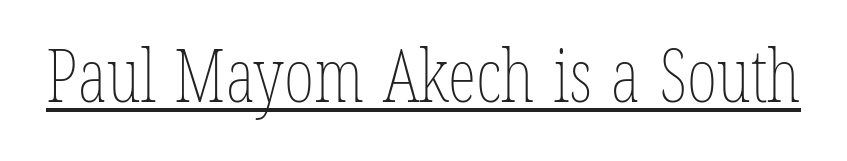
{"bold": "no", "weight": "thin", "width": "condensed", "stroke_contrast": "low", "x_height": "medium", "monospaced": "no", "underline": "yes", "letter_spacing": "normal", "letter_spacing_em": 0.0, "glyph_px": 73}
